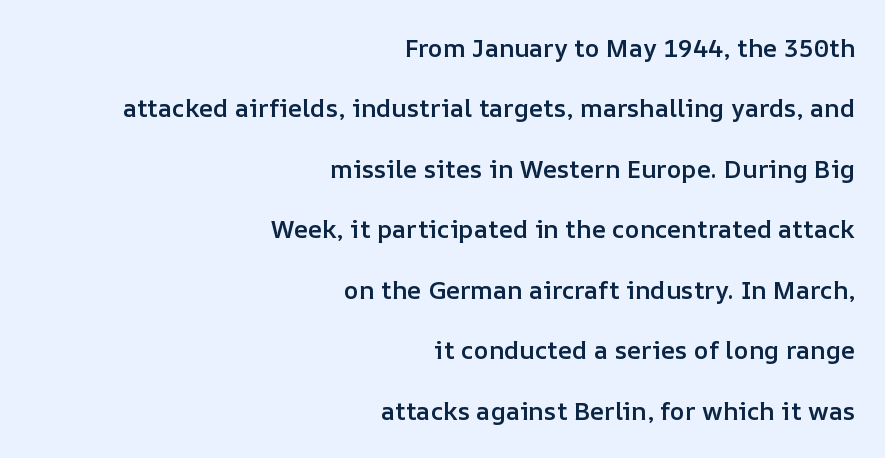
Q: Is the text bold? A: Semi-bold.
Q: Is the text italic (slanted)? A: No, it is upright.
Q: Is the text underlined? A: No.
Q: How is the paragraph aligned? A: Right-aligned.
Q: Is the spacing between letters normal or unusually wide? A: Normal.
Q: Is the spacing between lines tight, normal or loose? A: Loose.
